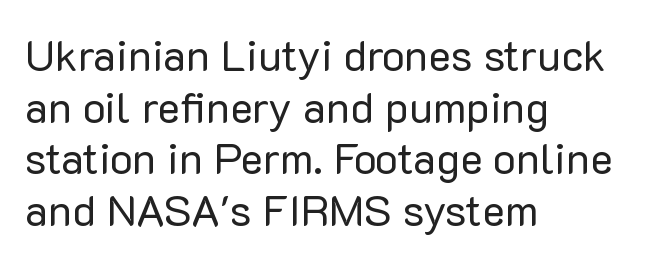
The image shows 43 px regular-weight sans-serif type, upright; set left-aligned, line spacing 1.2x, normal letter spacing, not underlined; low stroke contrast and a medium x-height.
